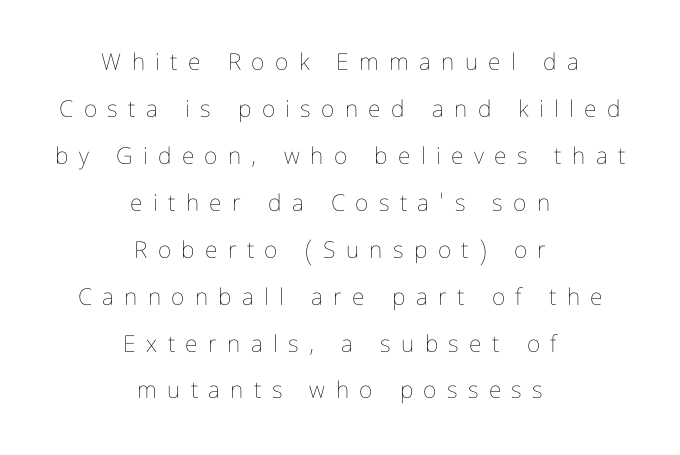
These lines have a slow, spaced-out rhythm from letter to letter. The typesetter chose a symmetrical, centered arrangement here. Clear beneath every line of the passage. This is roman type, the default non-slanted kind.
